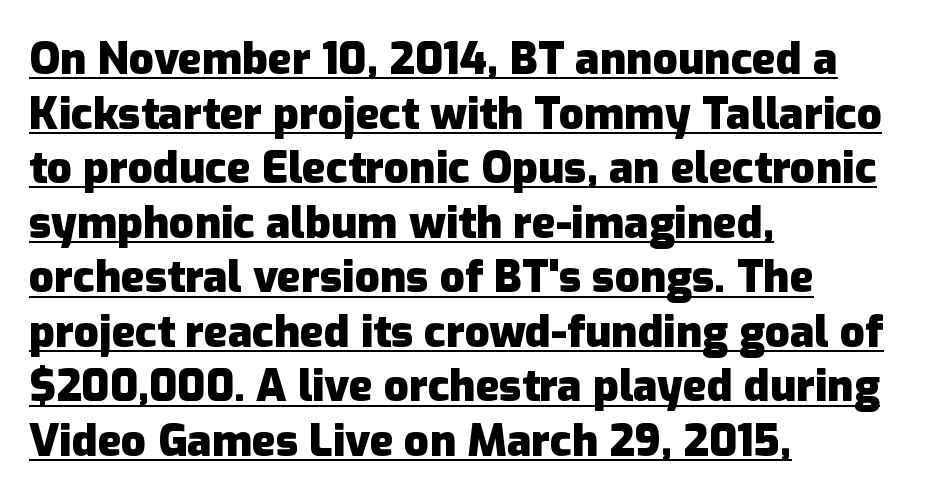
Q: Is the text bold? A: Yes.
Q: Is the text italic (slanted)? A: No, it is upright.
Q: Is the typeface a serif or a sans-serif typeface? A: Sans-serif.
Q: Is the text underlined? A: Yes.
Q: How is the paragraph aligned? A: Left-aligned.
Q: Is the spacing between letters normal or unusually wide? A: Normal.
Q: Width (condensed, normal, or wide)? A: Normal.
Q: Stroke contrast? A: Low.
Q: x-height? A: Medium.
Q: Monospaced? A: No.
